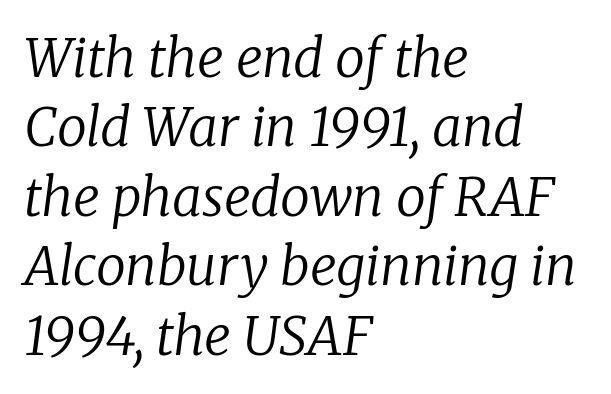
{"serif": "yes", "italic": "yes", "lean": "right", "slant_degrees": 8, "bold": "no", "weight": "regular", "width": "normal", "stroke_contrast": "low", "x_height": "medium", "monospaced": "no", "underline": "no", "align": "left", "line_spacing": "normal", "line_spacing_ratio": 1.31, "letter_spacing": "normal", "letter_spacing_em": 0.0, "glyph_px": 53}
